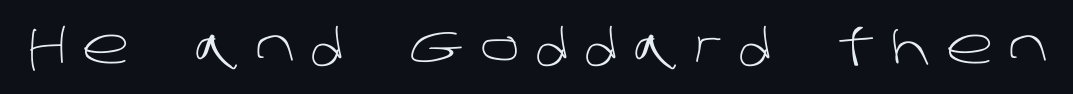
Regarding serifs, this sample does without them. The area under the type is left untouched. Is this a fixed-width face? No — the glyphs have proportional, varying widths. Weight: regular or lighter. This sample uses expanded letter spacing, leaving extra air between glyphs.
